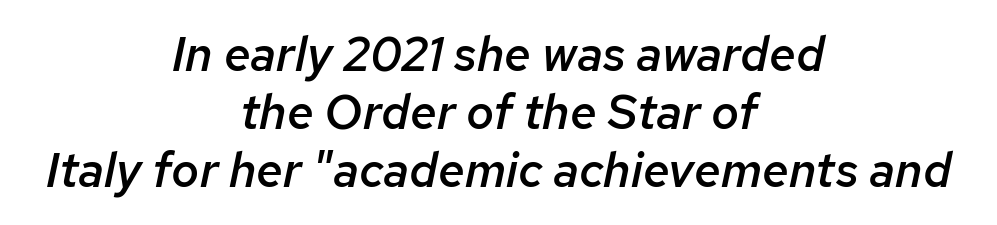
Stems and bowls a touch heavier than normal — semibold. Look at the tracking — it's just the regular setting, nothing added. The string is rendered with underlining switched off. The specimen reads as italic at a glance.
